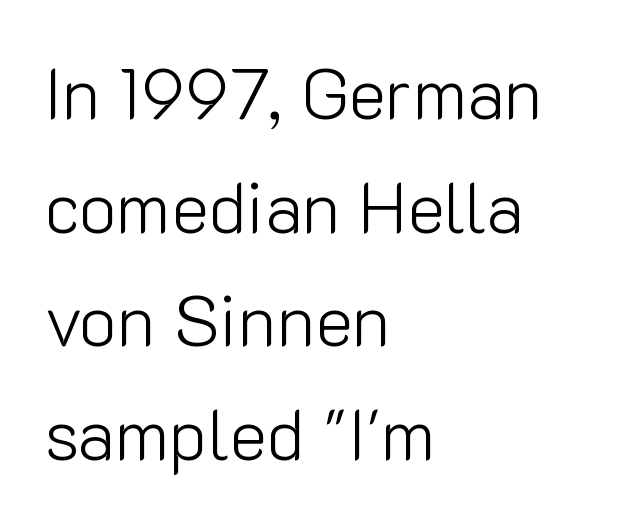
Q: Is the text bold? A: No.
Q: Is the text italic (slanted)? A: No, it is upright.
Q: Is the typeface a serif or a sans-serif typeface? A: Sans-serif.
Q: Is the text underlined? A: No.
Q: How is the paragraph aligned? A: Left-aligned.
Q: Is the spacing between letters normal or unusually wide? A: Normal.
Q: Is the spacing between lines tight, normal or loose? A: Normal.
Q: Width (condensed, normal, or wide)? A: Normal.
Q: Stroke contrast? A: Low.
Q: x-height? A: Medium.
Q: Monospaced? A: No.
